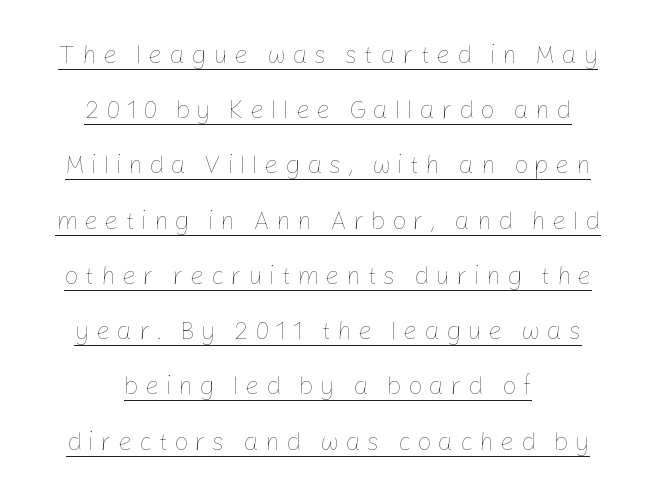
This rendering uses center alignment, leaving both contours irregular but symmetric. Is there an underline? Yes — a line sits under the letters. Someone cranked the tracking dial way up on this one. Designer's note — italics off, roman on. Nothing heavy about these letters — not bold at all.
